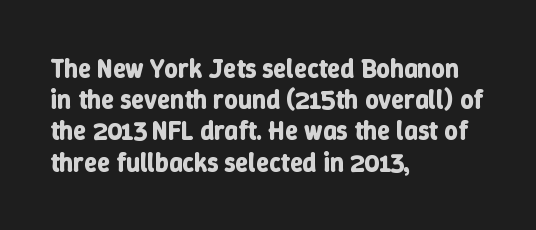
Q: Is the text bold? A: Yes.
Q: Is the text italic (slanted)? A: No, it is upright.
Q: Is the text underlined? A: No.
Q: How is the paragraph aligned? A: Left-aligned.
Q: Is the spacing between letters normal or unusually wide? A: Normal.
